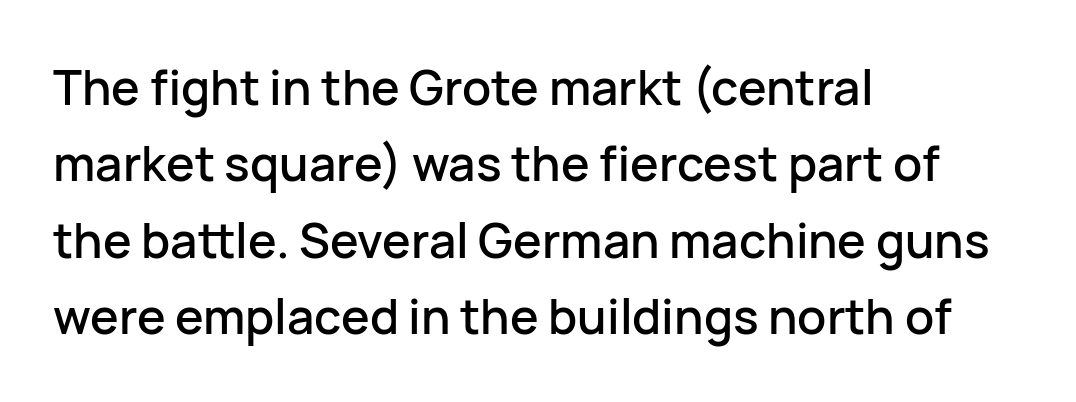
Q: Is the text italic (slanted)? A: No, it is upright.
Q: Is the typeface a serif or a sans-serif typeface? A: Sans-serif.
Q: Is the text underlined? A: No.
Q: How is the paragraph aligned? A: Left-aligned.
Q: Is the spacing between letters normal or unusually wide? A: Normal.
Q: Is the spacing between lines tight, normal or loose? A: Normal.
Q: Width (condensed, normal, or wide)? A: Normal.
Q: Stroke contrast? A: Low.
Q: x-height? A: Medium.
Q: Monospaced? A: No.
